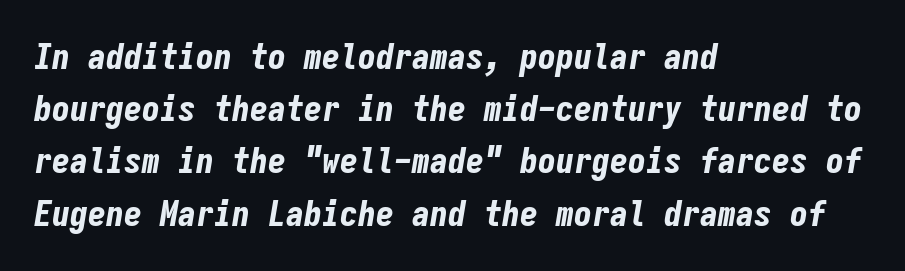
{"italic": "yes", "lean": "right", "slant_degrees": 9, "bold": "yes", "weight": "bold", "width": "condensed", "stroke_contrast": "low", "x_height": "medium", "monospaced": "yes", "underline": "no", "align": "left", "line_spacing": "normal", "line_spacing_ratio": 1.45, "letter_spacing": "normal", "letter_spacing_em": 0.0, "glyph_px": 36}
